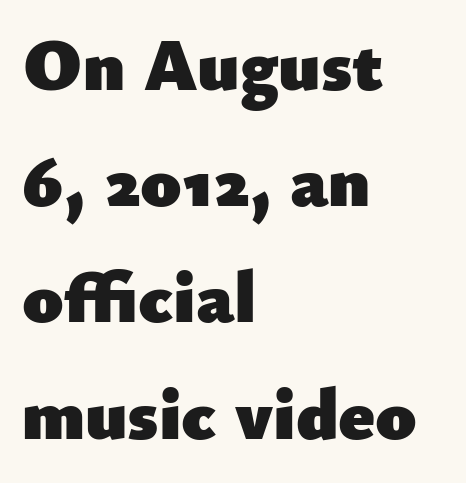
Summary of vertical rhythm: regular, with standard interline spacing. As a designer I'd log this as weight 700, bold. Grotesque or geometric, the face here clearly has no serifs. These lines were composed using upright roman letters. Observe the ordinary spacing: letters are neighbours, not strangers.
